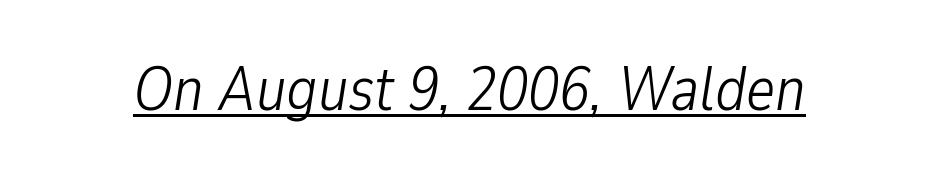
{"italic": "yes", "lean": "right", "slant_degrees": 9, "bold": "no", "weight": "light", "width": "condensed", "stroke_contrast": "low", "x_height": "medium", "monospaced": "no", "underline": "yes", "letter_spacing": "normal", "letter_spacing_em": 0.0, "glyph_px": 62}
